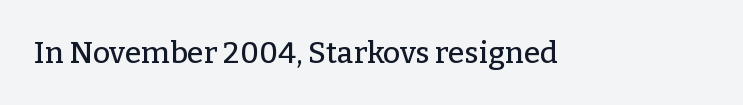
Rendered with straight, roman letterforms. Bare-footed words on every line. Note the varied advance widths — an 'i' is clearly narrower than an 'm'. The face used here is rendered with its standard letterfit.
